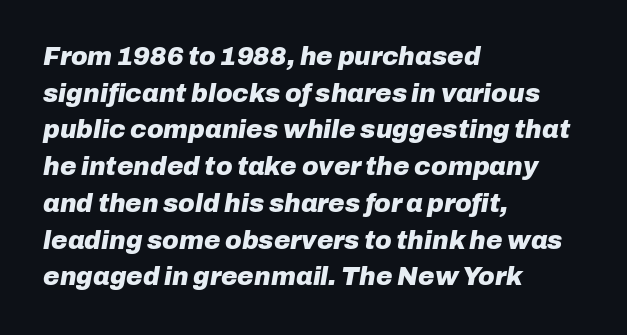
Q: Is the text bold? A: Yes.
Q: Is the text italic (slanted)? A: Yes, it leans right by about 10 degrees.
Q: Is the text underlined? A: No.
Q: How is the paragraph aligned? A: Left-aligned.
Q: Is the spacing between letters normal or unusually wide? A: Normal.
Q: Is the spacing between lines tight, normal or loose? A: Normal.
